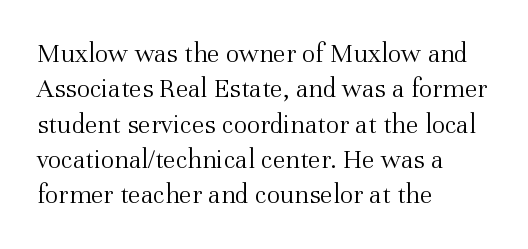
The characters are drawn with everyday or finer stroke widths. Spacing verdict: proportional, widths tailored to each character. Tall strokes in this sample are plumb rather than angled. The glyphs in this specimen are seriffed. The lines are quadded left.
